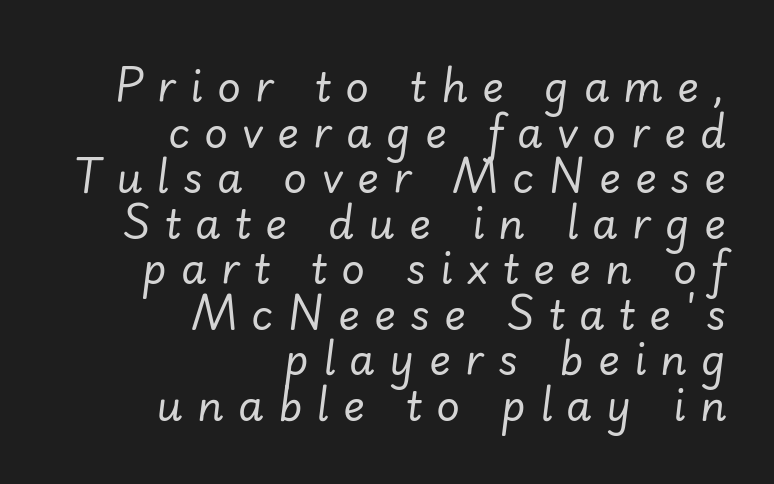
Glance below the letters and you will spot only blank space. Layout note: lines flush right. Tracking here is generous; glyphs stand well apart from one another. The face looks like a standard text weight, possibly lighter. The axis of the letterforms is tilted away from vertical.
